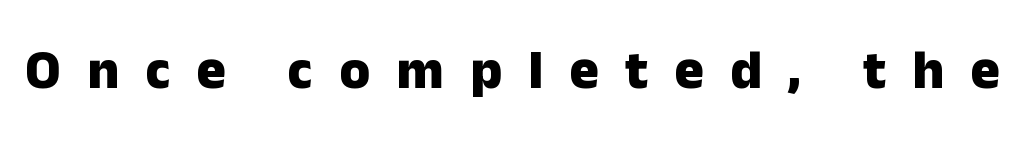
{"serif": "no", "italic": "no", "bold": "yes", "weight": "heavy", "width": "normal", "stroke_contrast": "low", "x_height": "medium", "monospaced": "no", "underline": "no", "letter_spacing": "wide", "letter_spacing_em": 0.48, "glyph_px": 55}
